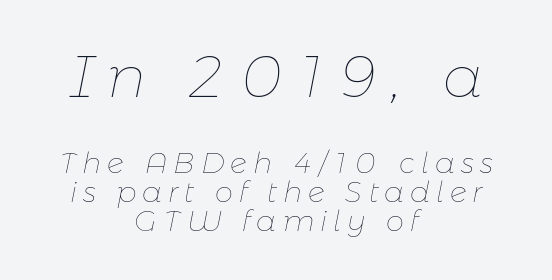
Q: Is the text bold? A: No.
Q: Is the text italic (slanted)? A: Yes, it leans right by about 11 degrees.
Q: Is the text underlined? A: No.
Q: How is the paragraph aligned? A: Centered.
Q: Is the spacing between letters normal or unusually wide? A: Unusually wide.
Q: Is the spacing between lines tight, normal or loose? A: Tight.
Q: Which block of text is set in a larger size, the first (top) or the second (bottom)? A: The first (top) one.
Q: Width (condensed, normal, or wide)? A: Normal.
Q: Stroke contrast? A: Low.
Q: x-height? A: Medium.
Q: Monospaced? A: No.
